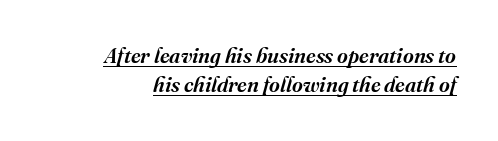
Q: Is the text italic (slanted)? A: Yes, it leans right by about 16 degrees.
Q: Is the text underlined? A: Yes.
Q: Is the spacing between letters normal or unusually wide? A: Normal.
Q: Is the spacing between lines tight, normal or loose? A: Normal.
